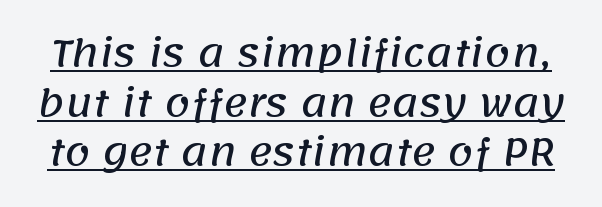
Q: Is the typeface a serif or a sans-serif typeface? A: Sans-serif.
Q: Is the text underlined? A: Yes.
Q: Is the spacing between letters normal or unusually wide? A: Normal.
Q: Is the spacing between lines tight, normal or loose? A: Normal.
Q: Width (condensed, normal, or wide)? A: Normal.
Q: Stroke contrast? A: Low.
Q: x-height? A: Large.
Q: Monospaced? A: No.
